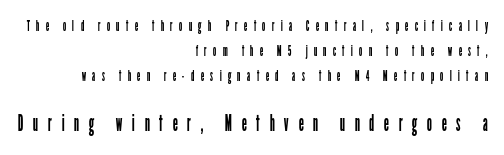
Plain, unruled lines of type. Glyph-to-glyph distance is far greater than everyday printed text. The space between consecutive lines is moderate. The later block is typeset at a bigger size than the earlier block. Where is the straight margin? On the right.
